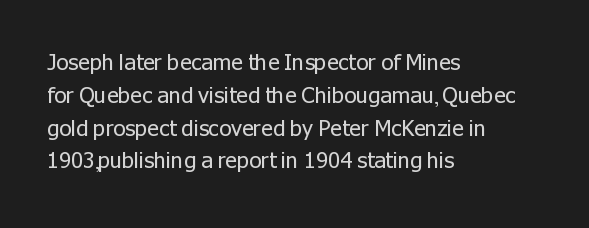
The image shows 22 px text type, upright; set left-aligned, normal line spacing (1.49x), normal letter spacing, not underlined.
